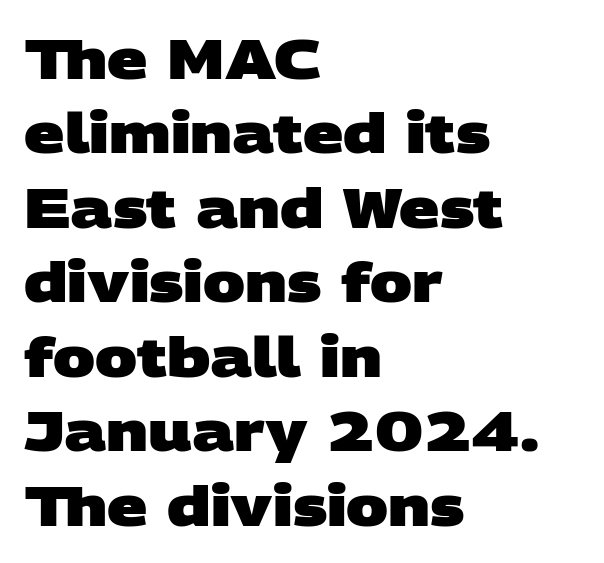
The image shows 56 px heavy, wide sans-serif type; set left-aligned, normal line spacing (1.33x), normal letter spacing, not underlined; low stroke contrast and a large x-height.
